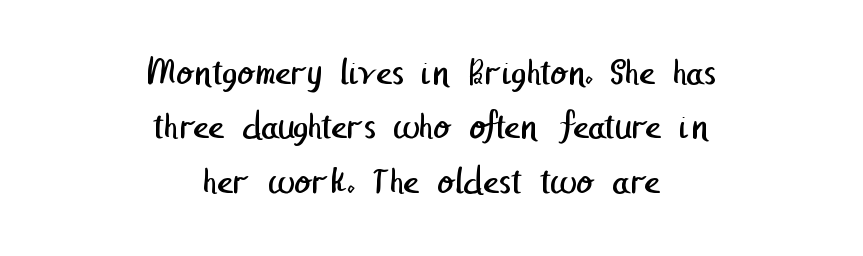
Q: Is the text bold? A: No.
Q: Is the typeface a serif or a sans-serif typeface? A: Sans-serif.
Q: Is the text underlined? A: No.
Q: How is the paragraph aligned? A: Centered.
Q: Is the spacing between letters normal or unusually wide? A: Normal.
Q: Is the spacing between lines tight, normal or loose? A: Normal.
Q: Width (condensed, normal, or wide)? A: Normal.
Q: Stroke contrast? A: Low.
Q: x-height? A: Medium.
